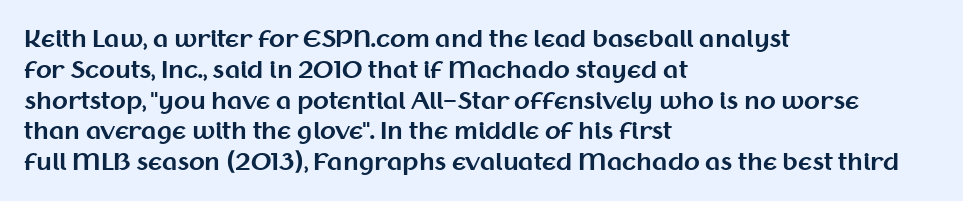
It's the straight-up-and-down kind of type. Descender tails drop into unmarked territory. Weight check: bold — yes, fully. Line beginnings align vertically; line endings do not.
